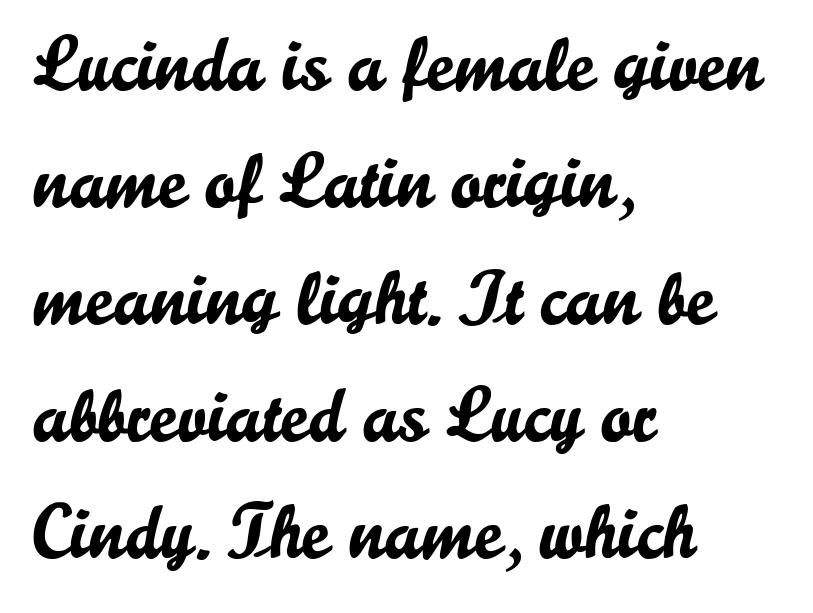
{"serif": "no", "width": "normal", "stroke_contrast": "low", "x_height": "small", "monospaced": "no", "underline": "no", "align": "left", "line_spacing": "normal", "line_spacing_ratio": 1.54, "letter_spacing": "normal", "letter_spacing_em": 0.0, "glyph_px": 76}
